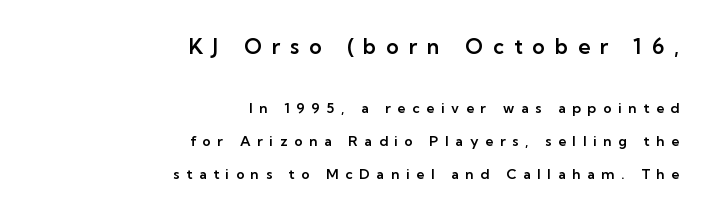
The image shows 21 px text type, upright; set right-aligned, loose line spacing (2.36x), unusually wide letter spacing (+0.48 em), not underlined; the first (top) block is 1.5x larger.
